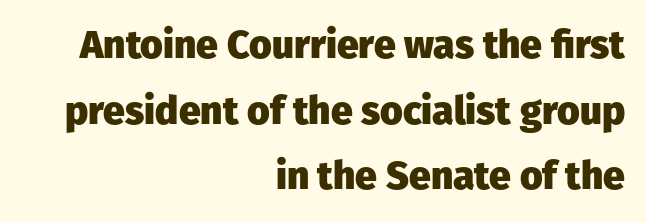
The font is running at its bold setting. The rendering keeps characters at their native spacing. Is this a fixed-width face? No — the glyphs have proportional, varying widths. Nope, not italic — everything's standing straight. Notice how descenders clear the ascenders below comfortably — that's standard leading.
